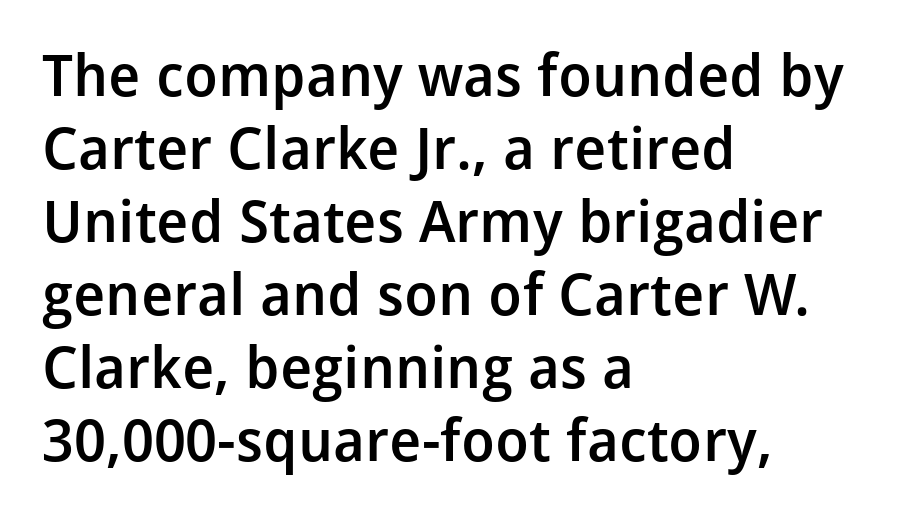
Spacing verdict: proportional, widths tailored to each character. Regular leading. Nobody drew a line under any word here. Emphasis by weight is partial: semibold. The passage is arranged the way most books set body copy — flush left.
